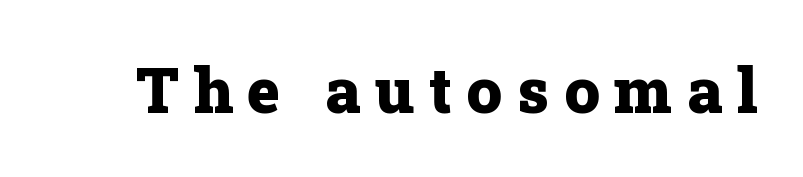
The image shows 63 px heavy serif type, upright; set unusually wide letter spacing (+0.23 em), not underlined; low stroke contrast and a medium x-height.
